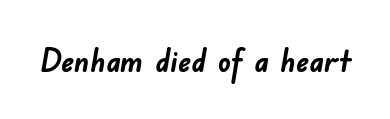
The image shows 32 px semibold sans-serif type; set normal letter spacing, not underlined; low stroke contrast and a small x-height.
